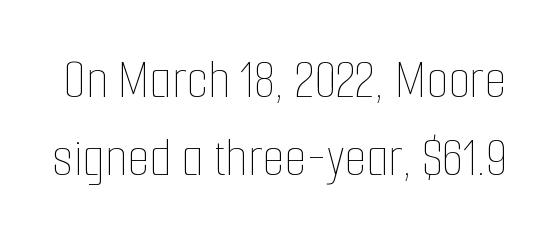
The image shows 57 px thin, condensed type, upright; set normal line spacing (1.36x), normal letter spacing, not underlined; low stroke contrast and a medium x-height.
